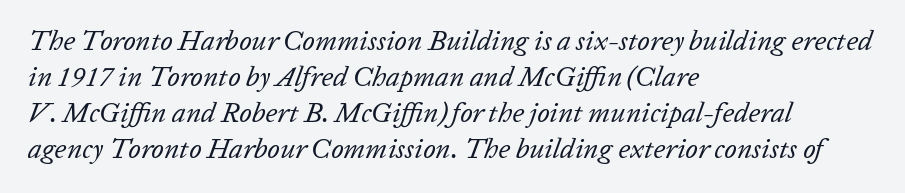
Horizontally, the lines are justified to the leading edge only. Regarding leading, the lines here are spaced in the standard way. Spacing between characters is what you'd get straight out of the box. The face used here is proportionally spaced, like ordinary book or web type. Designer's note — italics engaged.
